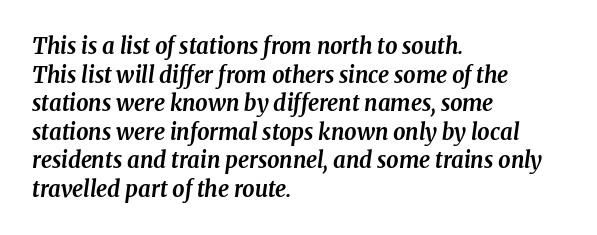
{"italic": "yes", "lean": "right", "slant_degrees": 8, "bold": "yes", "underline": "no", "align": "left", "line_spacing": "normal", "line_spacing_ratio": 1.3, "letter_spacing": "normal", "letter_spacing_em": 0.0, "glyph_px": 22}
